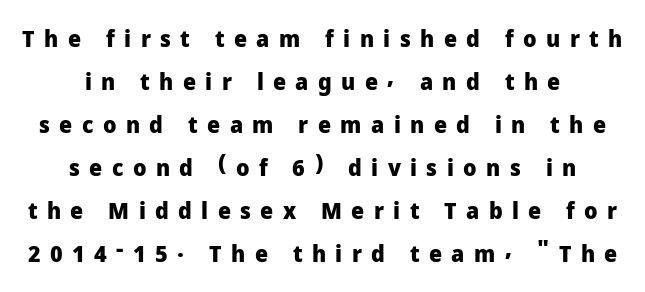
Q: Is the text bold? A: Yes.
Q: Is the text italic (slanted)? A: No, it is upright.
Q: Is the text underlined? A: No.
Q: How is the paragraph aligned? A: Centered.
Q: Is the spacing between letters normal or unusually wide? A: Unusually wide.
